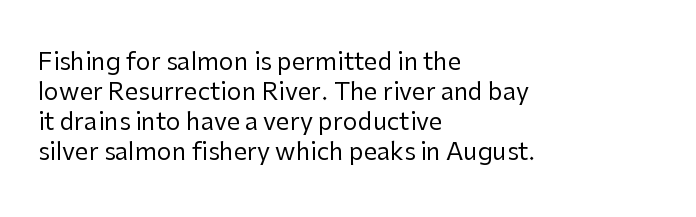
Q: Is the text bold? A: No.
Q: Is the text italic (slanted)? A: No, it is upright.
Q: Is the text underlined? A: No.
Q: How is the paragraph aligned? A: Left-aligned.
Q: Is the spacing between letters normal or unusually wide? A: Normal.
Q: Is the spacing between lines tight, normal or loose? A: Normal.
